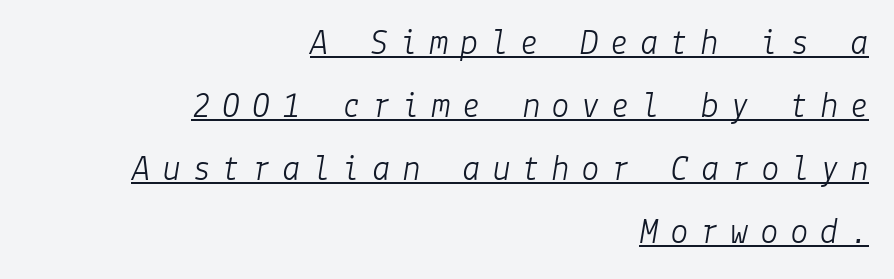
The image shows 37 px light type, italic (leaning right); set right-aligned, normal line spacing (1.7x), unusually wide letter spacing (+0.31 em), underlined; low stroke contrast and a medium x-height.
